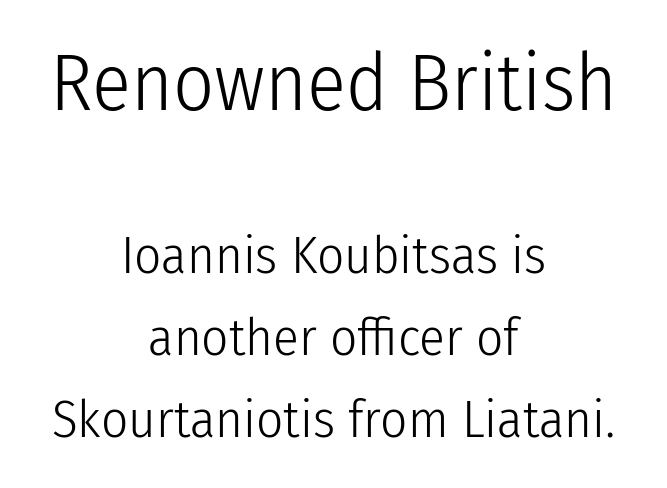
The image shows 80 px light, condensed sans-serif type, upright; set centered, normal line spacing (1.55x), normal letter spacing, not underlined; the first (top) block is 1.51x larger; low stroke contrast and a medium x-height.
